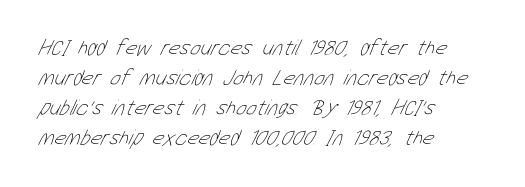
Observe the ordinary spacing: letters are neighbours, not strangers. Reading down the block, your eye returns to a fixed left position each line. Summary of weight: not heavy and not bold. Clear beneath every line of the passage. A normal amount of white space separates one row of letters from the next.
